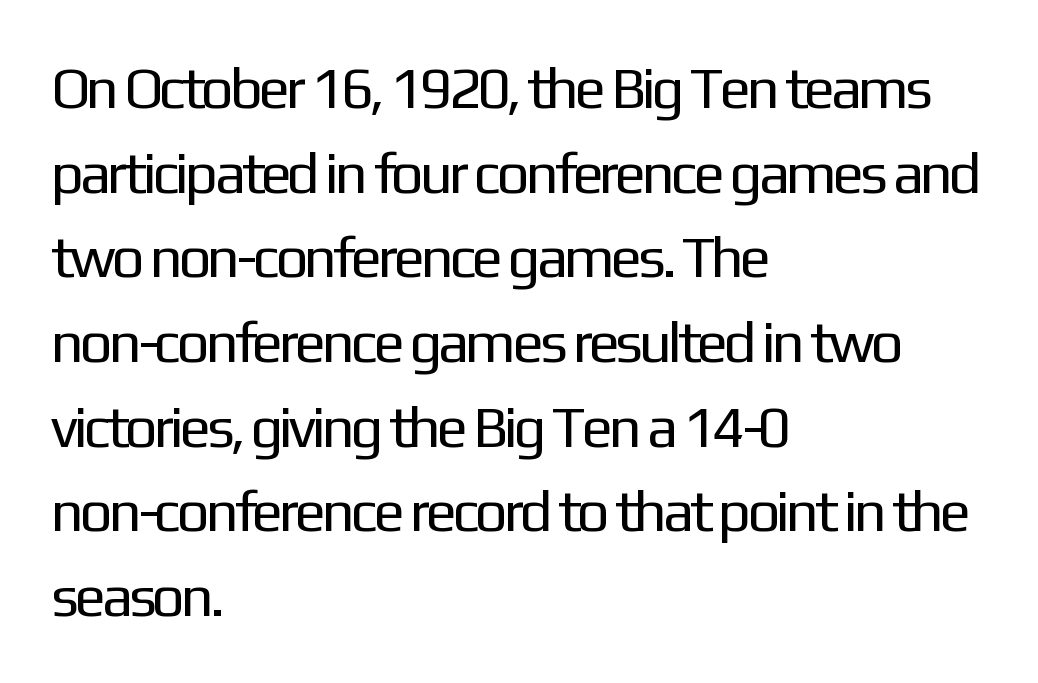
{"serif": "no", "italic": "no", "bold": "no", "weight": "regular", "width": "normal", "stroke_contrast": "low", "x_height": "medium", "monospaced": "no", "underline": "no", "align": "left", "line_spacing": "normal", "line_spacing_ratio": 1.46, "letter_spacing": "normal", "letter_spacing_em": 0.0, "glyph_px": 58}
